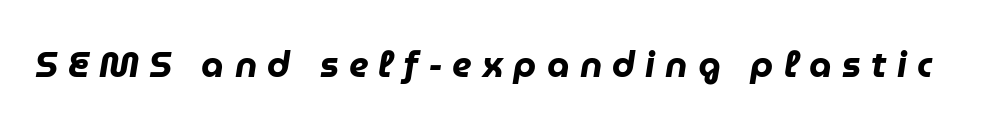
{"italic": "yes", "lean": "right", "slant_degrees": 9, "bold": "yes", "weight": "heavy", "width": "normal", "stroke_contrast": "low", "x_height": "medium", "monospaced": "no", "underline": "no", "letter_spacing": "wide", "letter_spacing_em": 0.28, "glyph_px": 36}
